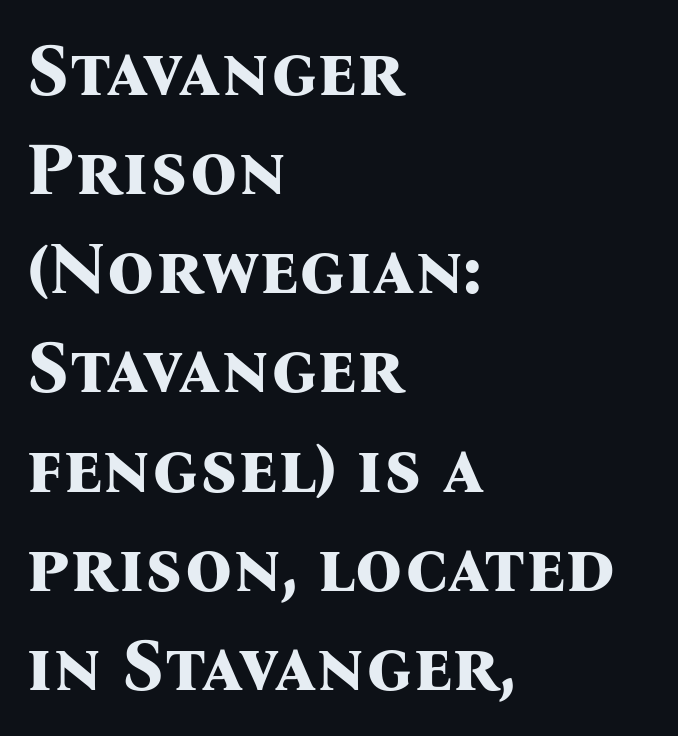
{"serif": "yes", "italic": "no", "bold": "yes", "weight": "bold", "width": "normal", "stroke_contrast": "medium", "x_height": "medium", "monospaced": "no", "underline": "no", "align": "left", "line_spacing": "normal", "line_spacing_ratio": 1.34, "letter_spacing": "normal", "letter_spacing_em": 0.0, "glyph_px": 74}
